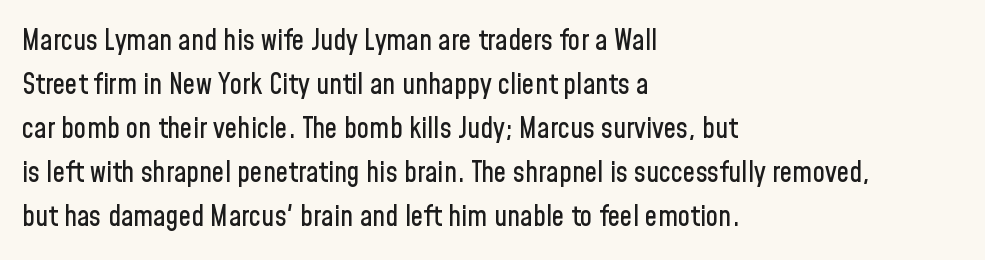
Descender tails drop into unmarked territory. Regarding leading, the lines here are spaced in the standard way. These lines are set flush left with a ragged right edge. The text was rendered using a sans face with plain stroke endings. Think of a printed novel: that variable character pitch is what you see here. How are the letters spaced? Ordinarily, with no added tracking.
